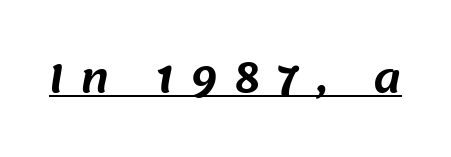
The image shows 38 px sans-serif type; set unusually wide letter spacing (+0.44 em), underlined; medium stroke contrast and a large x-height.
